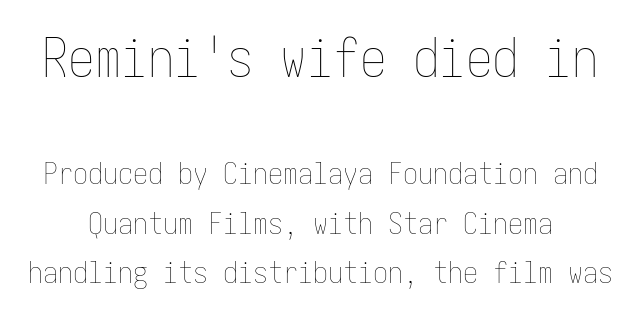
The designer gave the opening block more size than the closing block. The rows are spaced the way most documents space them. The glyphs are unaccompanied by any horizontal stroke below them. The letterforms sit shoulder to shoulder at normal distance. Stems here are at most as thick as an everyday book face. It's the straight-up-and-down kind of type.
